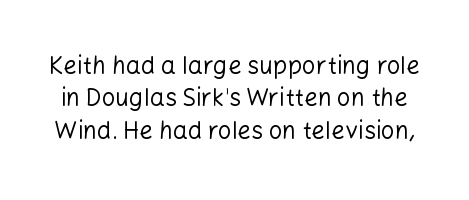
{"italic": "no", "bold": "no", "underline": "no", "line_spacing": "normal", "line_spacing_ratio": 1.35, "letter_spacing": "normal", "letter_spacing_em": 0.0, "glyph_px": 24}
